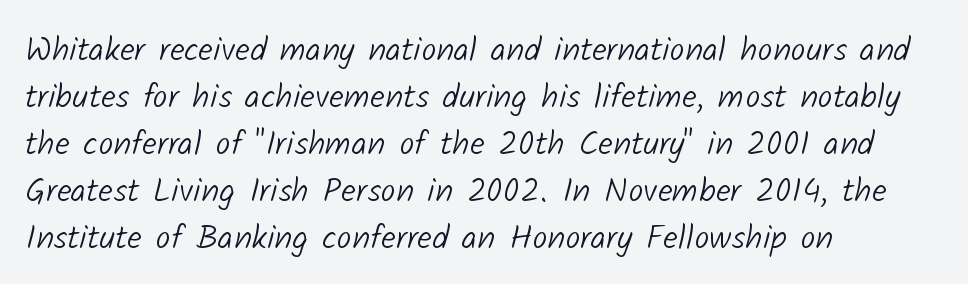
{"serif": "no", "bold": "no", "weight": "light", "width": "normal", "stroke_contrast": "low", "x_height": "medium", "monospaced": "no", "underline": "no", "align": "left", "line_spacing": "normal", "line_spacing_ratio": 1.38, "letter_spacing": "normal", "letter_spacing_em": 0.0, "glyph_px": 34}
